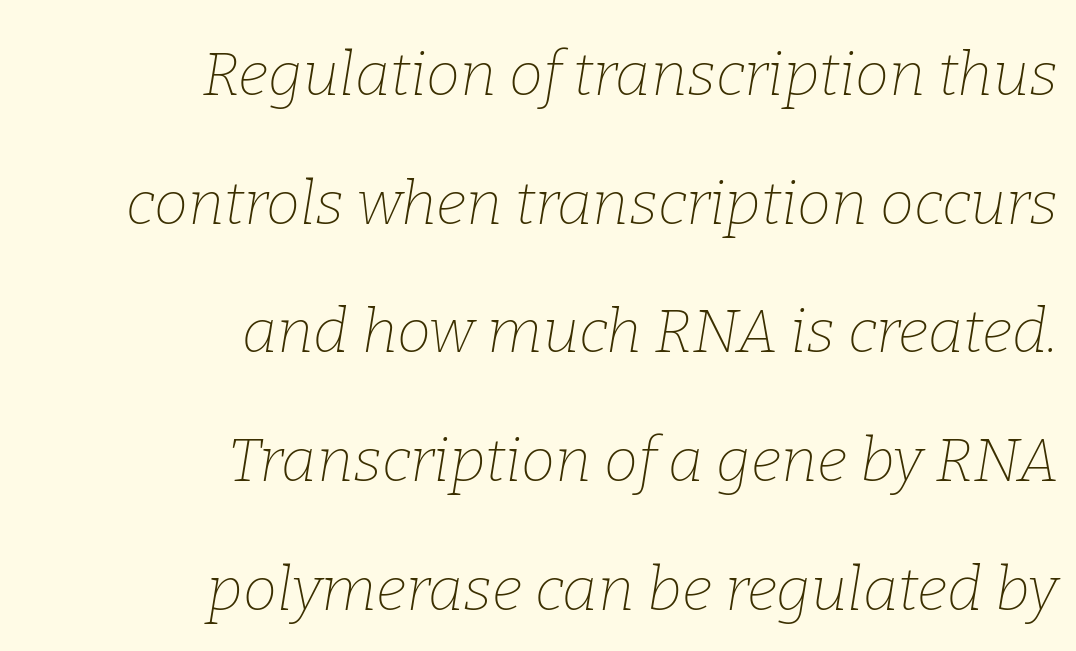
{"serif": "yes", "italic": "yes", "lean": "right", "slant_degrees": 9, "bold": "no", "weight": "thin", "width": "normal", "stroke_contrast": "low", "x_height": "medium", "monospaced": "no", "underline": "no", "align": "right", "line_spacing": "loose", "line_spacing_ratio": 2.11, "letter_spacing": "normal", "letter_spacing_em": 0.0, "glyph_px": 61}
